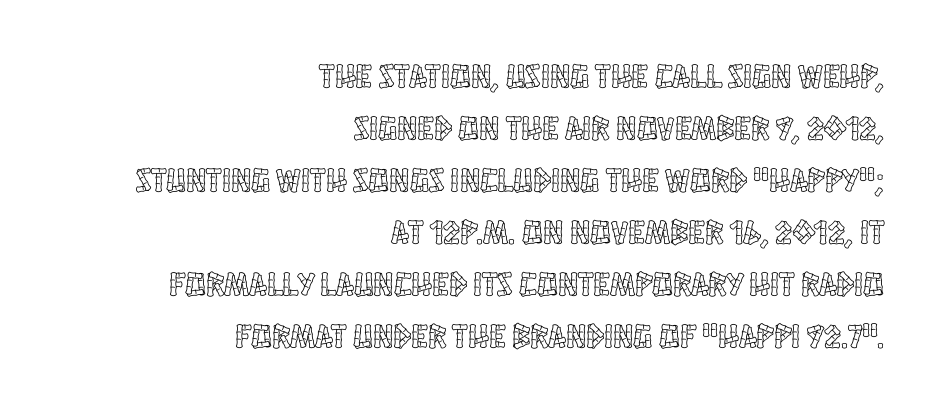
{"italic": "no", "width": "condensed", "x_height": "large", "monospaced": "no", "underline": "no", "align": "right", "line_spacing": "normal", "line_spacing_ratio": 1.53, "letter_spacing": "normal", "letter_spacing_em": 0.0, "glyph_px": 34}
